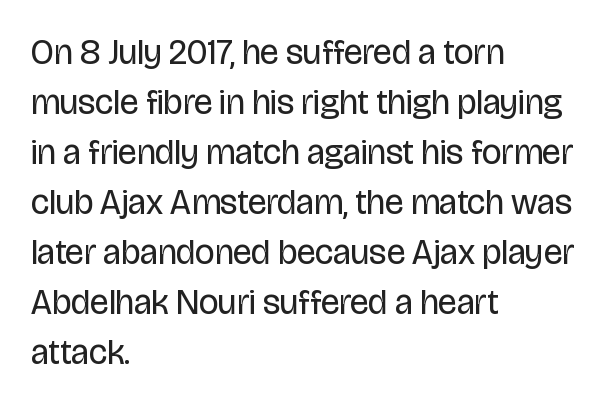
The image shows 35 px regular-weight, condensed sans-serif type, upright; set left-aligned, normal line spacing (1.43x), normal letter spacing, not underlined; low stroke contrast and a large x-height.
